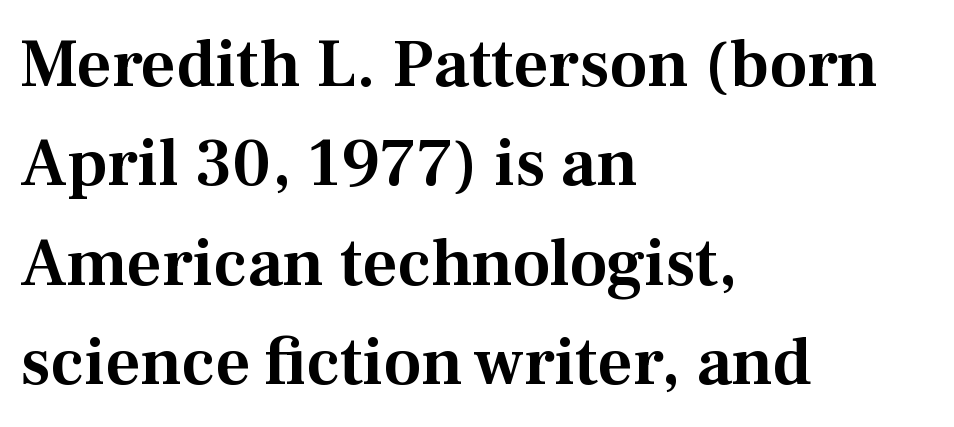
The image shows 68 px serif type, upright; set left-aligned, normal line spacing (1.46x), normal letter spacing, not underlined; medium stroke contrast and a medium x-height.
